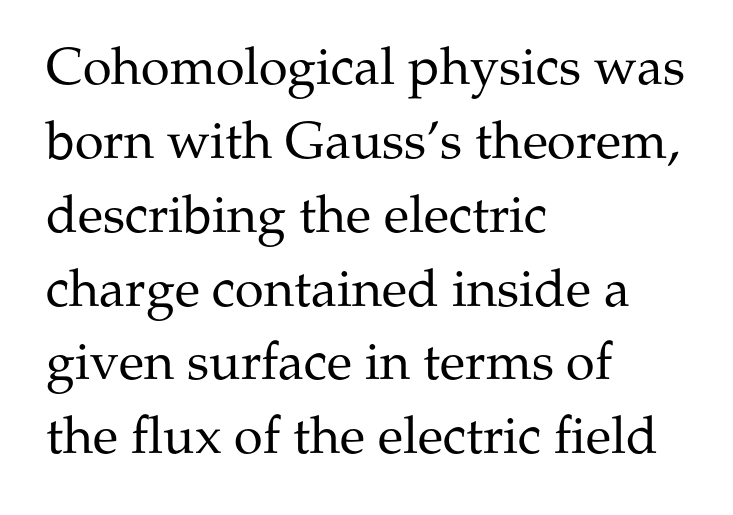
The image shows 52 px regular-weight serif type, upright; set left-aligned, normal line spacing (1.42x), normal letter spacing, not underlined; medium stroke contrast and a medium x-height.
